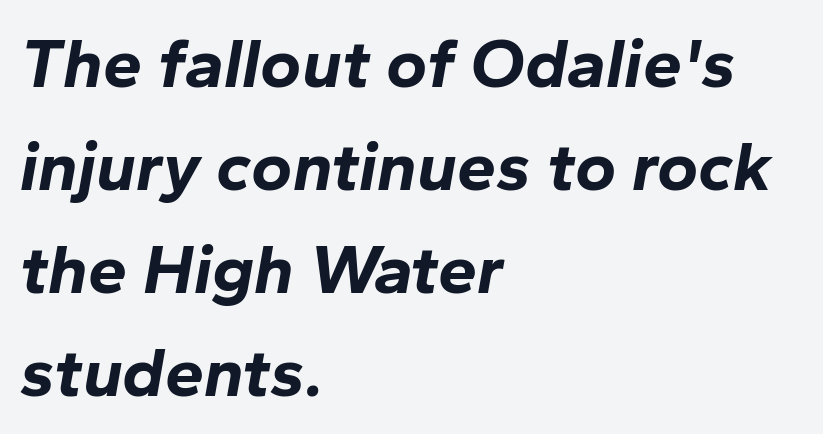
{"italic": "yes", "lean": "right", "slant_degrees": 10, "bold": "yes", "weight": "bold", "width": "normal", "stroke_contrast": "low", "x_height": "medium", "monospaced": "no", "underline": "no", "align": "left", "line_spacing": "normal", "line_spacing_ratio": 1.47, "letter_spacing": "normal", "letter_spacing_em": 0.0, "glyph_px": 70}
